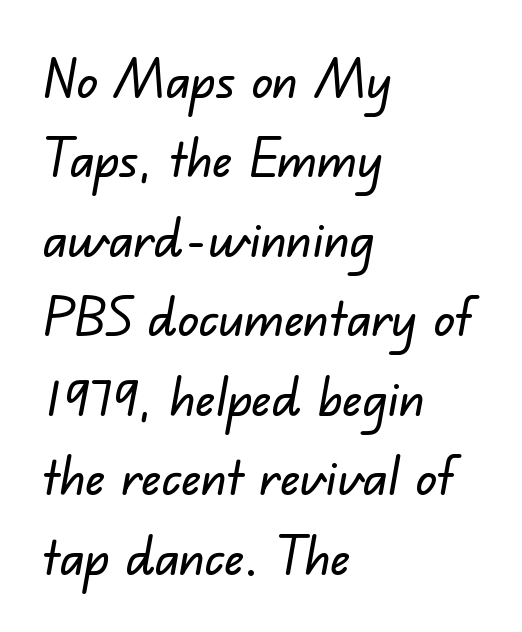
The image shows 53 px sans-serif type; set left-aligned, normal line spacing (1.5x), normal letter spacing, not underlined; low stroke contrast and a small x-height.
